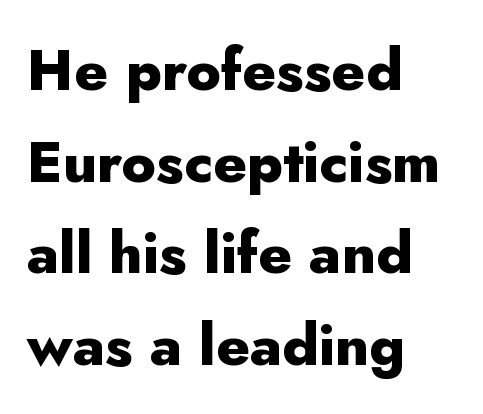
The image shows 58 px heavy sans-serif type, upright; set left-aligned, normal line spacing (1.58x), normal letter spacing, not underlined; low stroke contrast and a small x-height.
